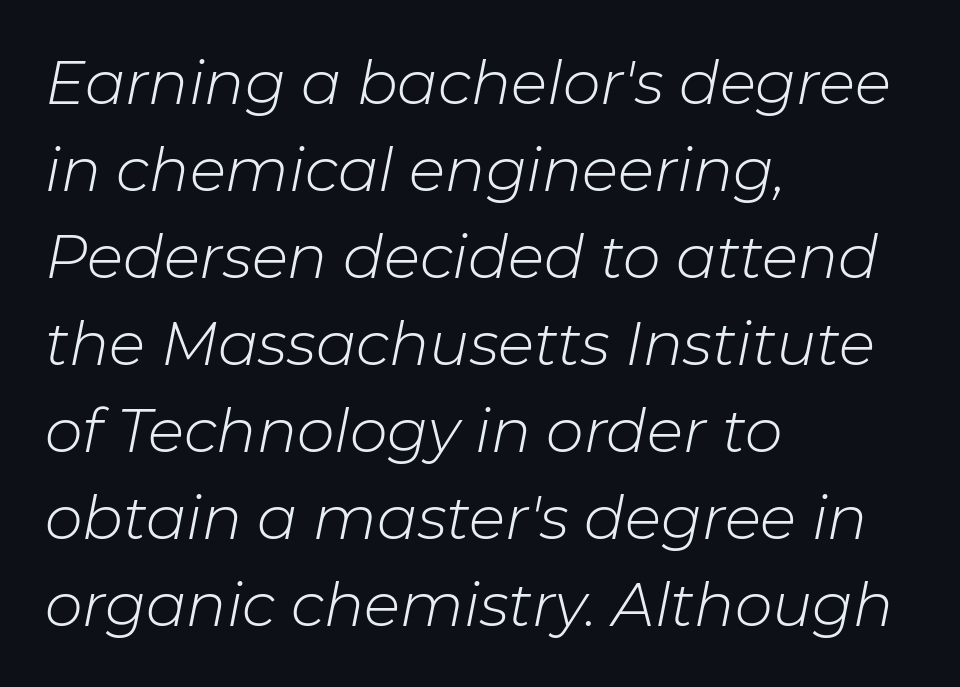
Characters are canted at an angle relative to the baseline's perpendicular. The gaps between neighbouring characters are ordinary and unremarkable. Is there much room between lines? A standard amount, neither cramped nor airy. The setting favours the left margin, as ordinary paragraphs usually do. Note the varied advance widths — an 'i' is clearly narrower than an 'm'.
